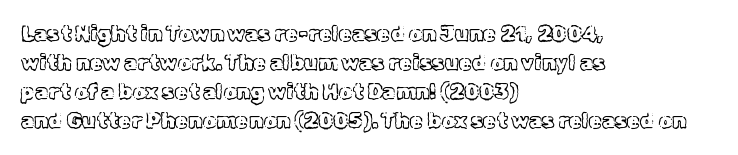
Q: Is the text italic (slanted)? A: No, it is upright.
Q: Is the text underlined? A: No.
Q: How is the paragraph aligned? A: Left-aligned.
Q: Is the spacing between letters normal or unusually wide? A: Normal.
Q: Is the spacing between lines tight, normal or loose? A: Normal.
